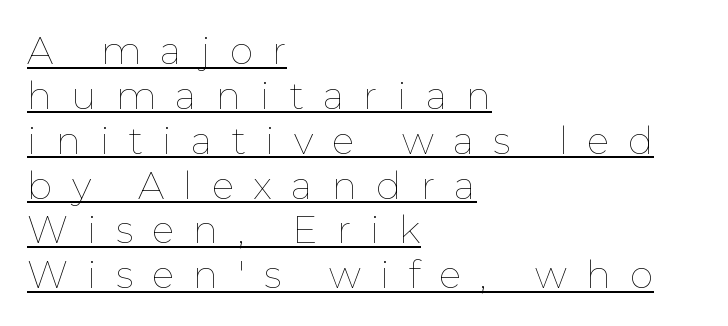
Q: Is the text bold? A: No.
Q: Is the text italic (slanted)? A: No, it is upright.
Q: Is the text underlined? A: Yes.
Q: How is the paragraph aligned? A: Left-aligned.
Q: Is the spacing between letters normal or unusually wide? A: Unusually wide.
Q: Width (condensed, normal, or wide)? A: Normal.
Q: Stroke contrast? A: Low.
Q: x-height? A: Medium.
Q: Monospaced? A: No.
